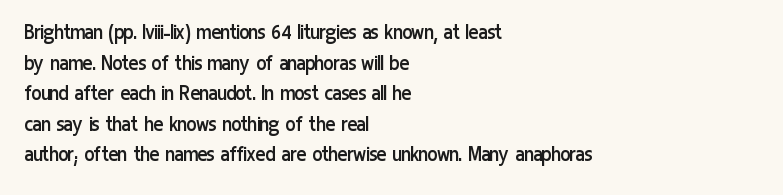
Vertical spacing — default. The text block is weighted toward the left margin, trailing off unevenly rightward. The baseline area is clear. These lines keep a tight, regular rhythm from letter to letter. No extra ink here — the face is not bold.
